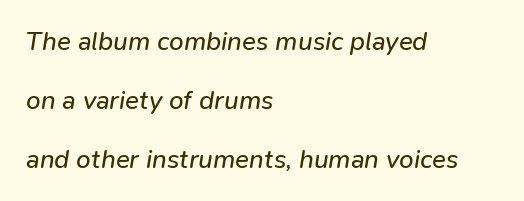
Compared with a centered layout, this one pins lines to the left instead. The strokes are not fattened; the text isn't bold. Quick note: interline space is abundant. Each word holds together tightly as a unit, with standard inter-letter gaps. Bare-footed words on every line.
